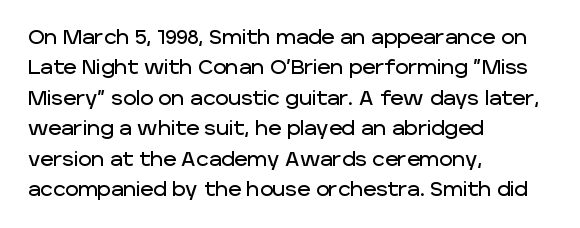
{"italic": "no", "underline": "no", "align": "left", "line_spacing": "normal", "line_spacing_ratio": 1.52, "letter_spacing": "normal", "letter_spacing_em": 0.0, "glyph_px": 20}
